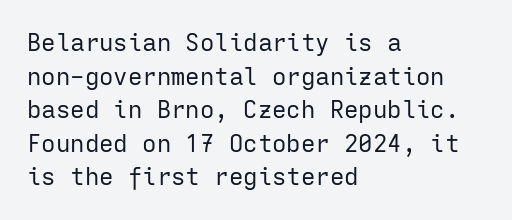
Does the copy run flush right? No — it runs flush left. Does extra space separate the letters? No, they use regular spacing. The letters look calm and open, with moderate or lighter stems. Beneath every word, the page is bare. Normally led — the rows are evenly, conventionally spaced.
